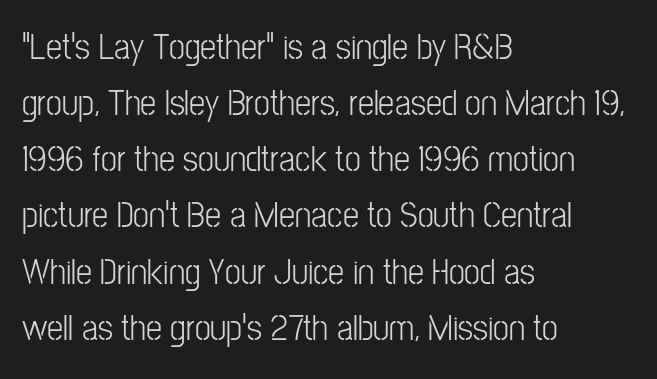
{"serif": "no", "italic": "no", "bold": "no", "weight": "light", "width": "condensed", "stroke_contrast": "low", "x_height": "medium", "monospaced": "no", "underline": "no", "align": "left", "line_spacing": "normal", "line_spacing_ratio": 1.56, "letter_spacing": "normal", "letter_spacing_em": 0.0, "glyph_px": 36}
